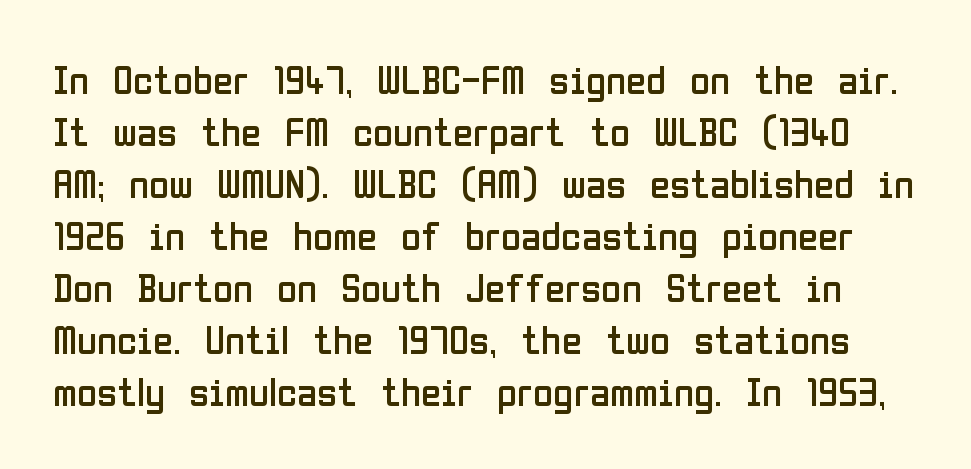
Spacing verdict: proportional, widths tailored to each character. The strokes are not fattened; the text isn't bold. Type style note: lacks serifs. One glance says typical: line gaps are just what's usual. Check under the words: just untouched page.
